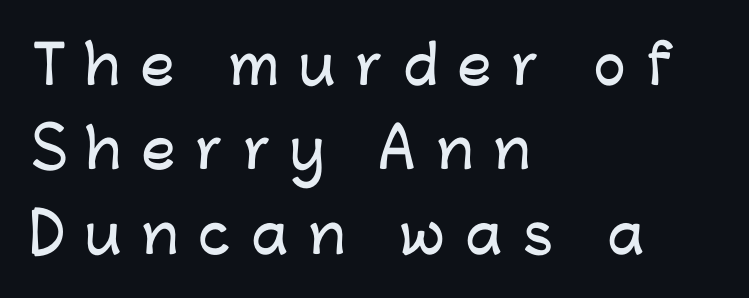
Q: Is the text italic (slanted)? A: No, it is upright.
Q: Is the typeface a serif or a sans-serif typeface? A: Sans-serif.
Q: Is the text underlined? A: No.
Q: How is the paragraph aligned? A: Left-aligned.
Q: Is the spacing between letters normal or unusually wide? A: Unusually wide.
Q: Is the spacing between lines tight, normal or loose? A: Normal.
Q: Width (condensed, normal, or wide)? A: Normal.
Q: Stroke contrast? A: Low.
Q: x-height? A: Medium.
Q: Monospaced? A: No.
